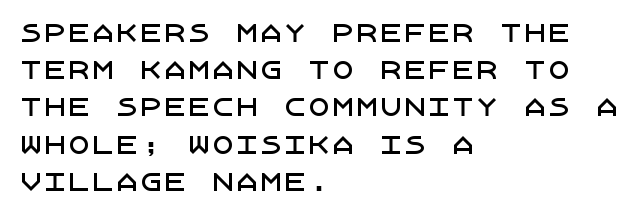
The image shows 24 px text type, upright; set left-aligned, normal line spacing (1.55x), normal letter spacing, not underlined.
